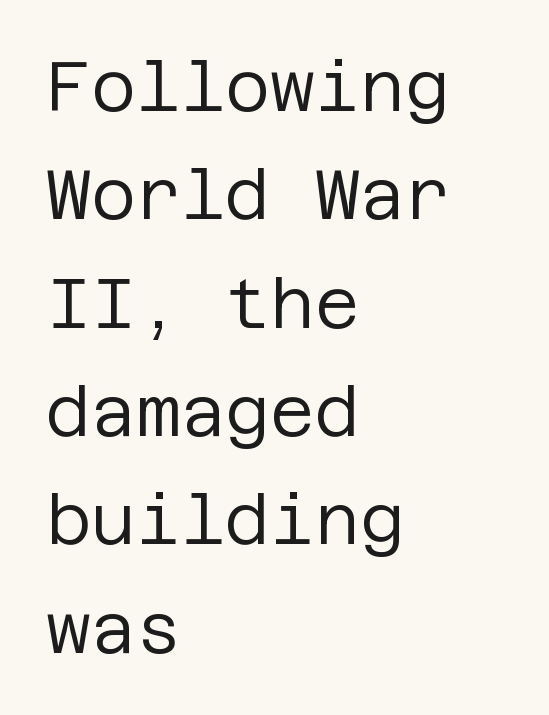
Unlike italic type, these characters show no tilt at all. A normal amount of white space separates one row of letters from the next. Stroke terminals: plain, sans-serif. Weight: not bold — regular or lighter.
